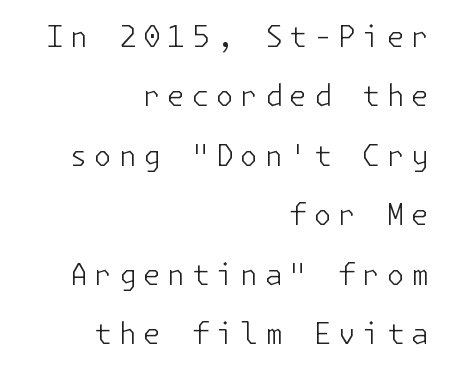
Q: Is the text bold? A: No.
Q: Is the text italic (slanted)? A: No, it is upright.
Q: Is the typeface a serif or a sans-serif typeface? A: Sans-serif.
Q: Is the text underlined? A: No.
Q: How is the paragraph aligned? A: Right-aligned.
Q: Is the spacing between letters normal or unusually wide? A: Unusually wide.
Q: Is the spacing between lines tight, normal or loose? A: Loose.
Q: Width (condensed, normal, or wide)? A: Normal.
Q: Stroke contrast? A: Low.
Q: x-height? A: Medium.
